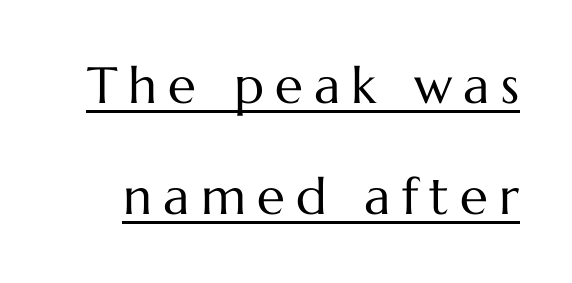
The image shows 51 px regular-weight type, upright; set loose line spacing (2.18x), unusually wide letter spacing (+0.22 em), underlined; medium stroke contrast and a medium x-height.
